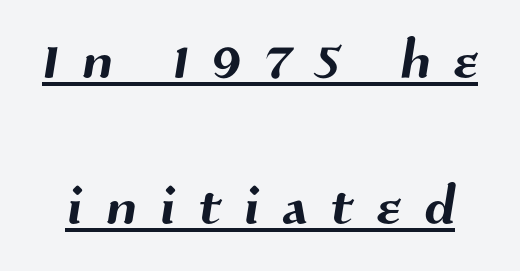
Q: Is the typeface a serif or a sans-serif typeface? A: Sans-serif.
Q: Is the text underlined? A: Yes.
Q: Is the spacing between letters normal or unusually wide? A: Unusually wide.
Q: Width (condensed, normal, or wide)? A: Normal.
Q: Stroke contrast? A: Medium.
Q: x-height? A: Medium.
Q: Monospaced? A: No.
